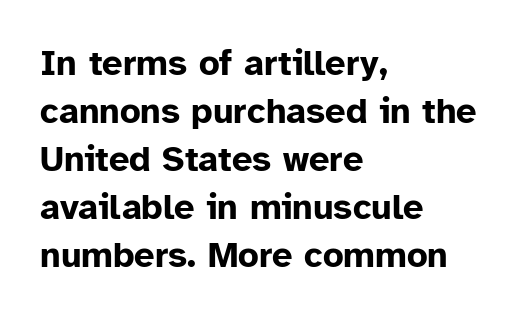
{"serif": "no", "italic": "no", "bold": "yes", "weight": "bold", "width": "normal", "stroke_contrast": "low", "x_height": "medium", "monospaced": "no", "underline": "no", "align": "left", "line_spacing": "normal", "line_spacing_ratio": 1.33, "letter_spacing": "normal", "letter_spacing_em": 0.0, "glyph_px": 36}
